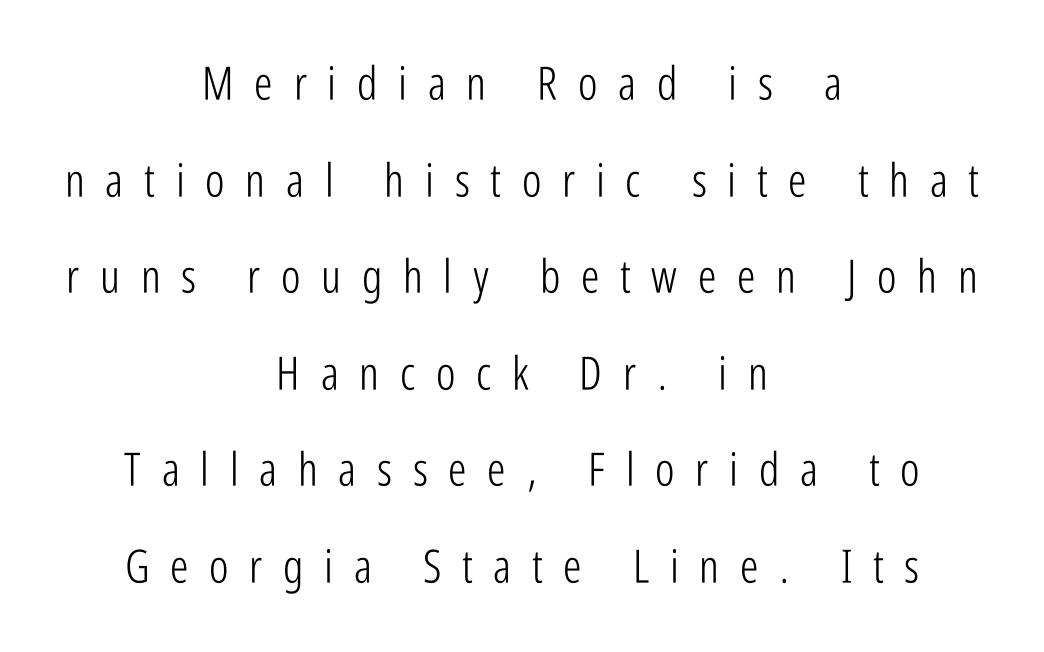
The image shows 46 px light, condensed sans-serif type, upright; set centered, loose line spacing (2.1x), unusually wide letter spacing (+0.45 em), not underlined; low stroke contrast and a medium x-height.
